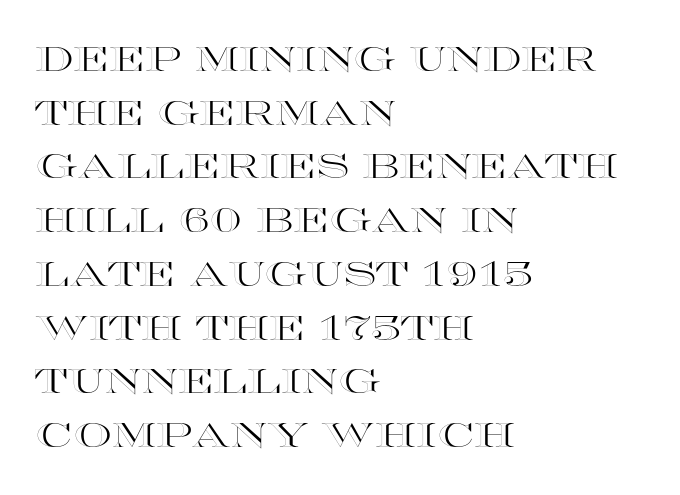
The image shows 34 px wide type, upright; set left-aligned, normal line spacing (1.58x), normal letter spacing, not underlined; a large x-height.
